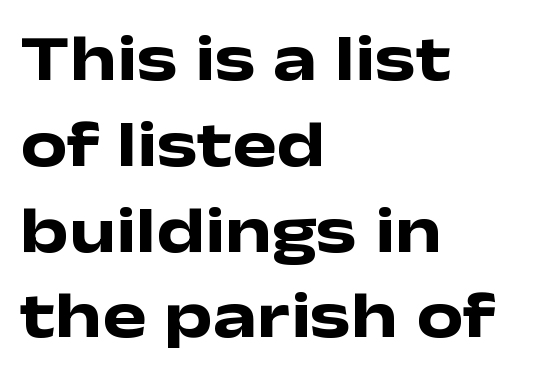
Horizontal bands of white between lines are of average thickness. How are the letters spaced? Ordinarily, with no added tracking. This sample has the flowing, uneven cadence of proportional lettering. Has an underline been added? It has not. Is there any slant? The stems are plumb.
